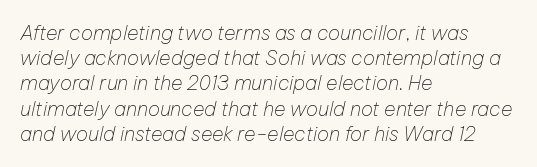
Q: Is the text bold? A: No.
Q: Is the text italic (slanted)? A: Yes, it leans right by about 12 degrees.
Q: Is the text underlined? A: No.
Q: How is the paragraph aligned? A: Left-aligned.
Q: Is the spacing between letters normal or unusually wide? A: Normal.
Q: Is the spacing between lines tight, normal or loose? A: Normal.
